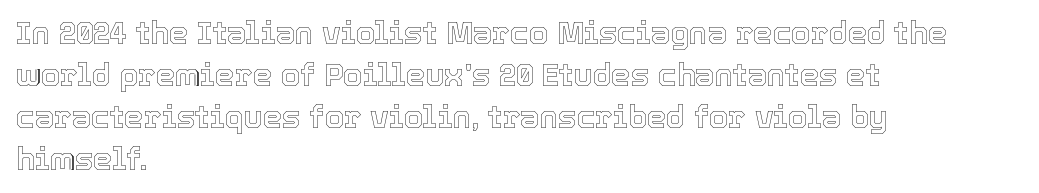
{"italic": "no", "width": "normal", "x_height": "medium", "monospaced": "no", "underline": "no", "align": "left", "line_spacing": "normal", "line_spacing_ratio": 1.35, "letter_spacing": "normal", "letter_spacing_em": 0.0, "glyph_px": 31}
